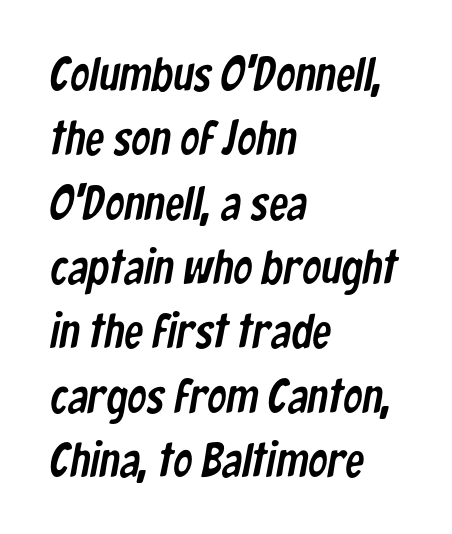
Leading matches the norm, producing a regular column. These lines stack with their left ends in a neat column. A clean baseline with only descenders dipping below it. Unlike a traditional serif, this face leaves its strokes unadorned. This sample has the flowing, uneven cadence of proportional lettering. What stands out about the letter spacing? Nothing — it is the standard amount.
